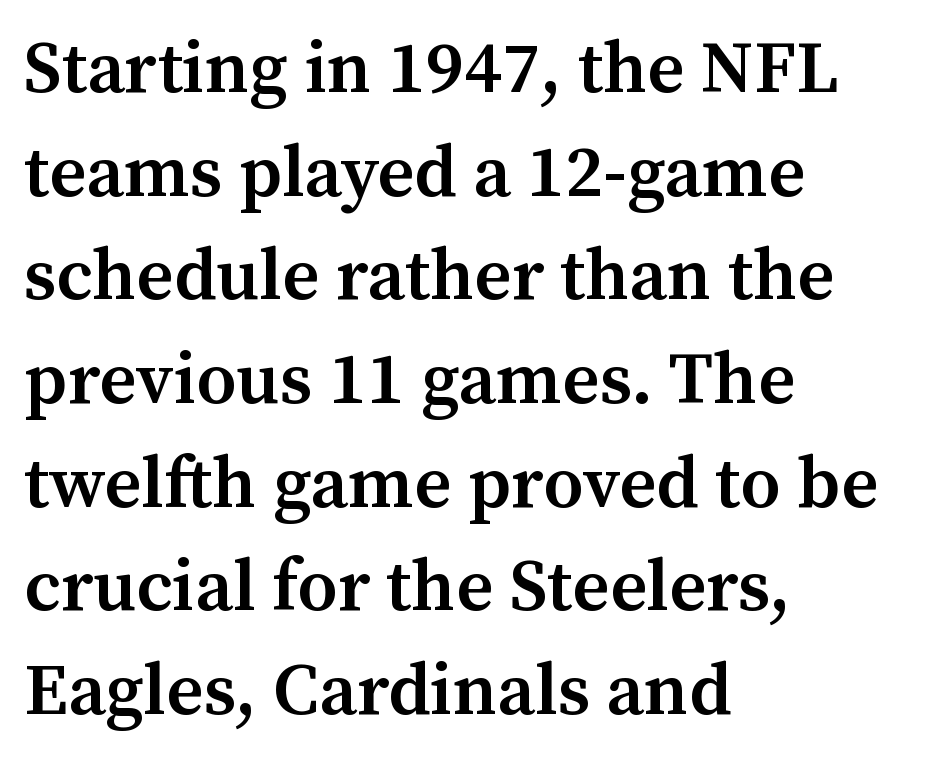
The image shows 73 px semibold serif type, upright; set left-aligned, normal line spacing (1.42x), normal letter spacing, not underlined; medium stroke contrast and a medium x-height.
